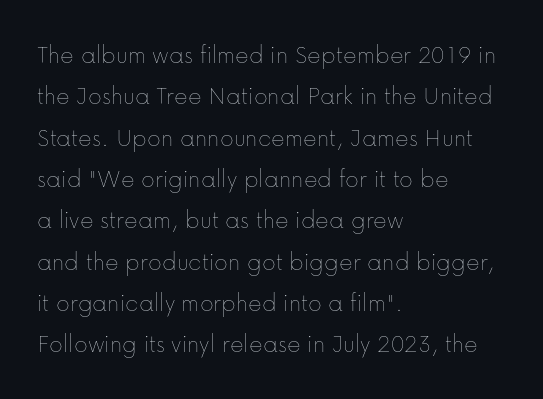
Q: Is the text bold? A: No.
Q: Is the text italic (slanted)? A: No, it is upright.
Q: Is the text underlined? A: No.
Q: How is the paragraph aligned? A: Left-aligned.
Q: Is the spacing between letters normal or unusually wide? A: Normal.
Q: Is the spacing between lines tight, normal or loose? A: Normal.
